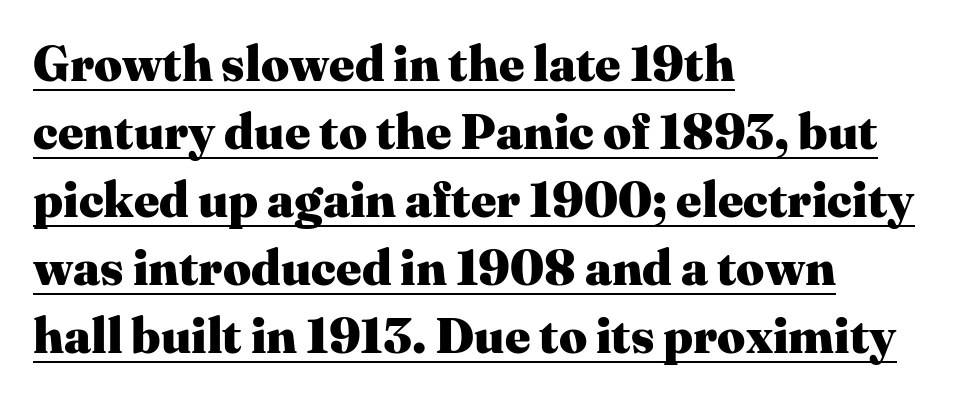
{"serif": "yes", "italic": "no", "bold": "yes", "weight": "heavy", "width": "normal", "stroke_contrast": "medium", "x_height": "medium", "monospaced": "no", "underline": "yes", "align": "left", "line_spacing": "normal", "line_spacing_ratio": 1.39, "letter_spacing": "normal", "letter_spacing_em": 0.0, "glyph_px": 49}
